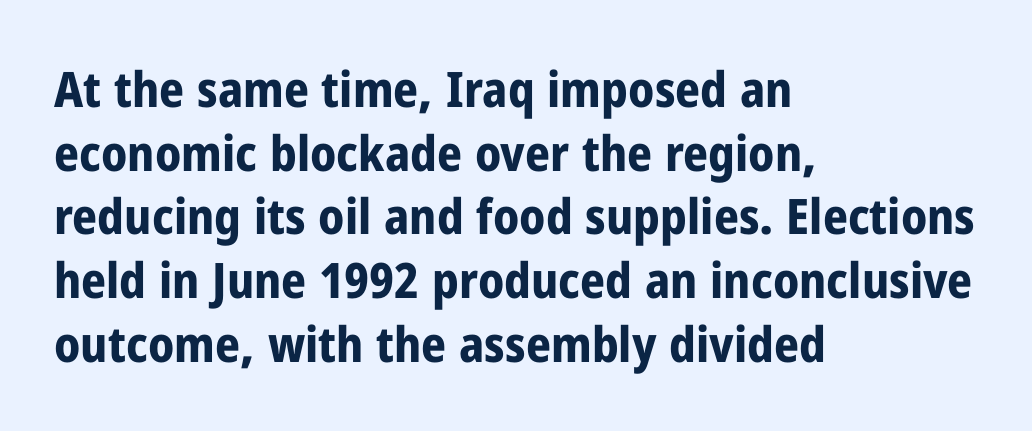
{"serif": "no", "italic": "no", "bold": "yes", "weight": "bold", "width": "condensed", "stroke_contrast": "low", "x_height": "medium", "monospaced": "no", "underline": "no", "align": "left", "line_spacing": "normal", "line_spacing_ratio": 1.3, "letter_spacing": "normal", "letter_spacing_em": 0.0, "glyph_px": 49}
